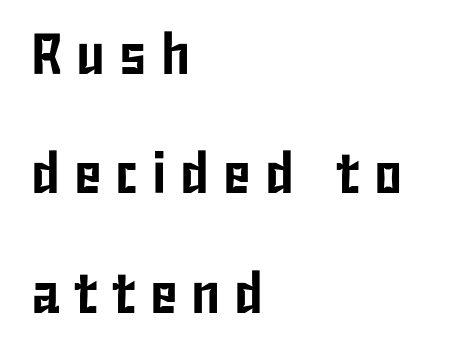
Q: Is the text italic (slanted)? A: No, it is upright.
Q: Is the typeface a serif or a sans-serif typeface? A: Sans-serif.
Q: Is the text underlined? A: No.
Q: How is the paragraph aligned? A: Left-aligned.
Q: Is the spacing between letters normal or unusually wide? A: Unusually wide.
Q: Is the spacing between lines tight, normal or loose? A: Loose.
Q: Width (condensed, normal, or wide)? A: Condensed.
Q: Stroke contrast? A: Low.
Q: x-height? A: Medium.
Q: Monospaced? A: No.
